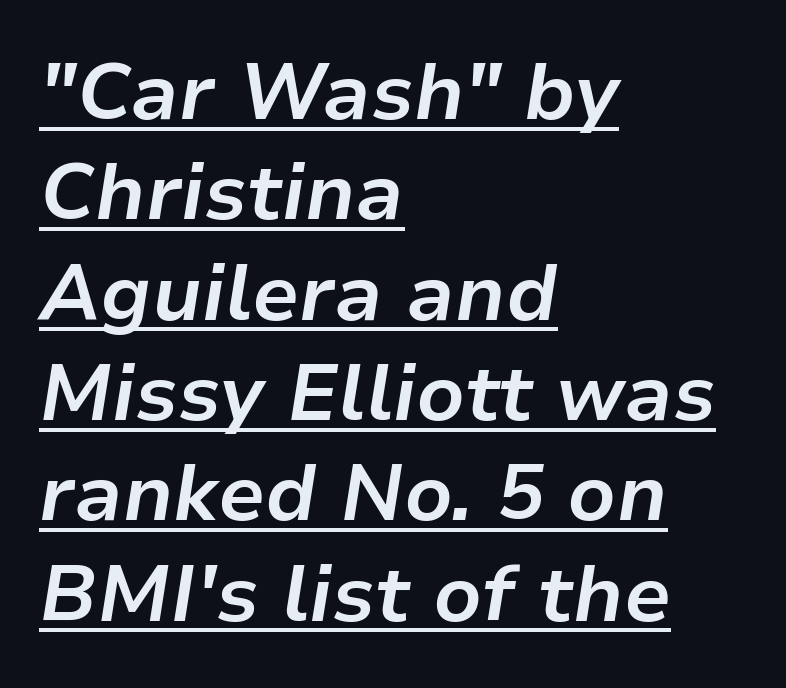
{"italic": "yes", "lean": "right", "slant_degrees": 9, "bold": "yes", "weight": "bold", "width": "normal", "stroke_contrast": "low", "x_height": "medium", "monospaced": "no", "underline": "yes", "align": "left", "line_spacing": "normal", "line_spacing_ratio": 1.27, "letter_spacing": "normal", "letter_spacing_em": 0.0, "glyph_px": 79}
